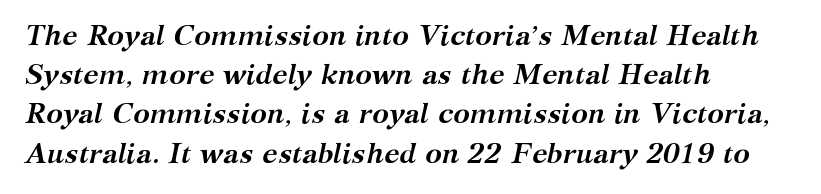
Q: Is the text bold? A: Yes.
Q: Is the text italic (slanted)? A: Yes, it leans right by about 12 degrees.
Q: Is the typeface a serif or a sans-serif typeface? A: Serif.
Q: Is the text underlined? A: No.
Q: How is the paragraph aligned? A: Left-aligned.
Q: Is the spacing between letters normal or unusually wide? A: Normal.
Q: Is the spacing between lines tight, normal or loose? A: Normal.
Q: Width (condensed, normal, or wide)? A: Normal.
Q: Stroke contrast? A: Medium.
Q: x-height? A: Medium.
Q: Monospaced? A: No.
